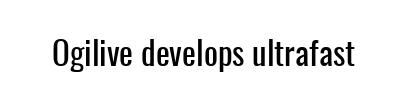
Honestly, the letter spacing is just normal — you wouldn't notice it. The typeface chosen for these lines omits serifs. Looks like regular typesetting: each glyph gets only the width it needs. In terms of posture, this sample is upright. Clear beneath every line of the passage.
